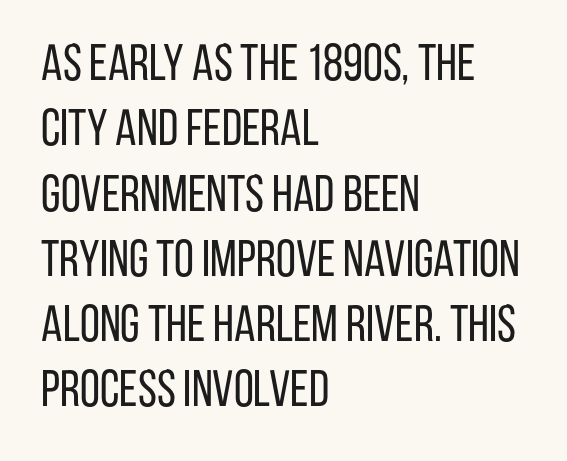
The image shows 51 px regular-weight, condensed sans-serif type, upright; set left-aligned, normal line spacing (1.28x), normal letter spacing, not underlined; low stroke contrast and a large x-height.
